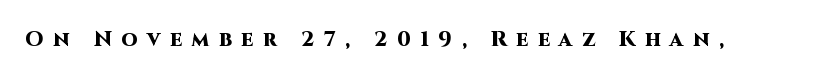
The image shows 21 px bold type, upright; set unusually wide letter spacing (+0.45 em), not underlined.
